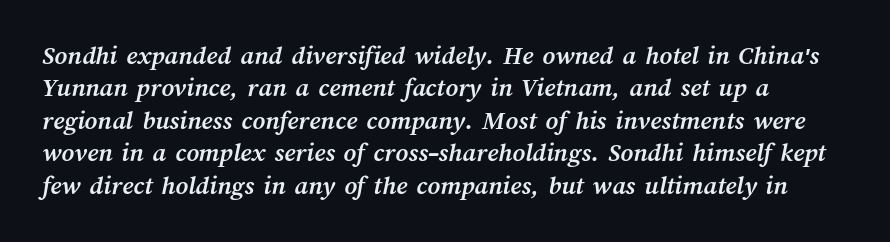
Letters rest on an invisible, unmarked baseline. Typographic density is high because the face is bold. Letter spacing: default.
